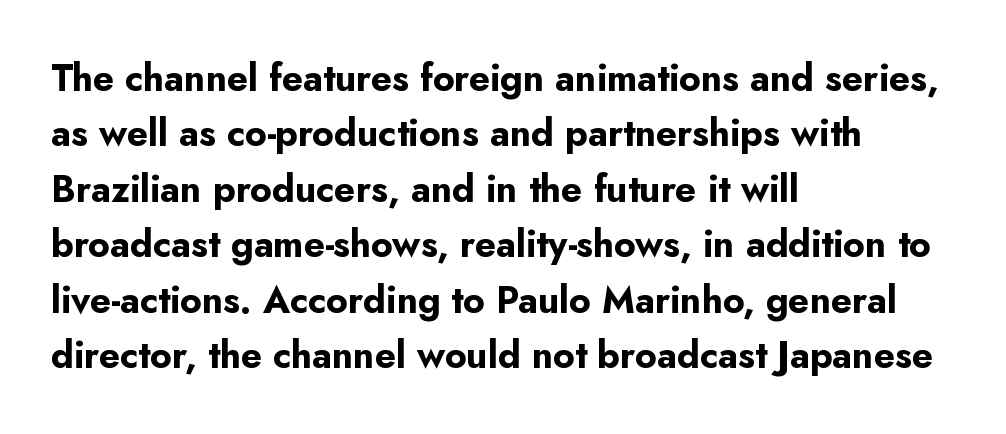
The image shows 37 px bold sans-serif type, upright; set left-aligned, normal line spacing (1.5x), normal letter spacing, not underlined; low stroke contrast and a small x-height.
